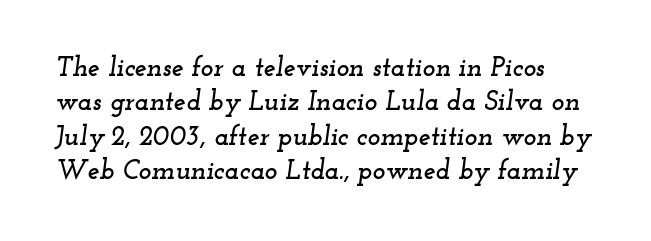
The words here are not underlined. Is there much room between lines? A standard amount, neither cramped nor airy. There's an unmistakable incline to the writing here. This sample uses plain, unmodified letter spacing.
